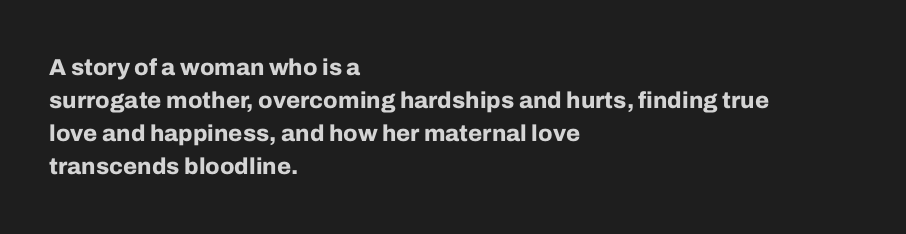
{"italic": "no", "bold": "yes", "underline": "no", "align": "left", "line_spacing": "normal", "line_spacing_ratio": 1.44, "letter_spacing": "normal", "letter_spacing_em": 0.0, "glyph_px": 23}
